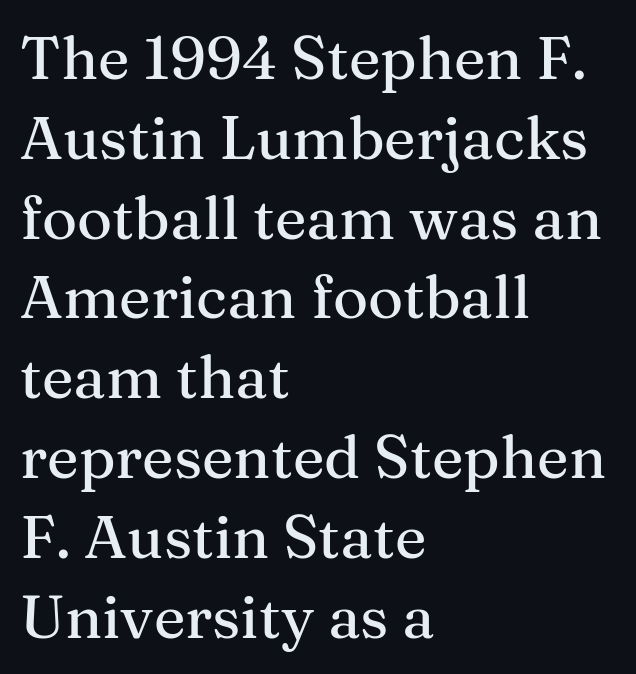
The words here are not underlined. Each letter keeps its own natural width here, so spacing adapts to shape. Does the lettering tilt? It doesn't — this is upright. Short and long lines alike share a common starting point at left. Glyph-to-glyph distance matches everyday printed text. Compared with typical paragraphs, the rows here are spaced about the same.
